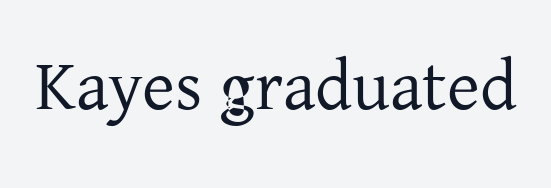
Descender tails drop into unmarked territory. The glyphs in this specimen are seriffed. The letters look calm and open, with moderate or lighter stems. The face used here is proportionally spaced, like ordinary book or web type. Between one letter and the next there's only the usual sliver of space.
